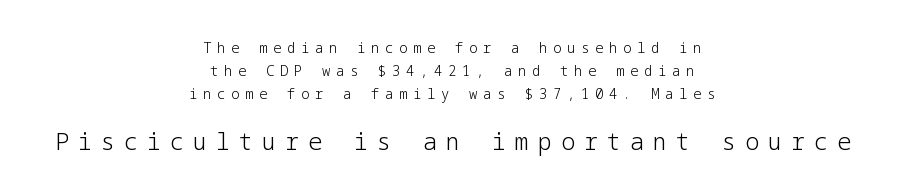
Is there much room between lines? A standard amount, neither cramped nor airy. Size hierarchy here favors the trailing block over the leading one. Counters stay open thanks to moderate or lighter strokes. Which margin do the lines hug? Neither — every line sits in the middle. Spacing between characters has been opened up far beyond the box default. Every character sits straight up, as roman type does.
